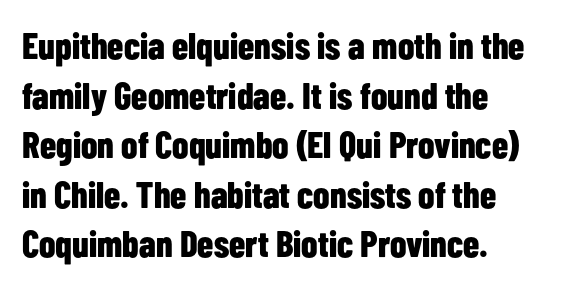
Q: Is the text bold? A: Yes.
Q: Is the text italic (slanted)? A: No, it is upright.
Q: Is the typeface a serif or a sans-serif typeface? A: Sans-serif.
Q: Is the text underlined? A: No.
Q: How is the paragraph aligned? A: Left-aligned.
Q: Is the spacing between letters normal or unusually wide? A: Normal.
Q: Is the spacing between lines tight, normal or loose? A: Normal.
Q: Width (condensed, normal, or wide)? A: Condensed.
Q: Stroke contrast? A: Low.
Q: x-height? A: Medium.
Q: Monospaced? A: No.
